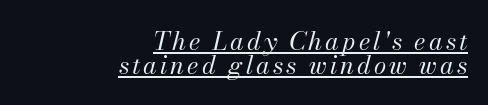
{"italic": "yes", "lean": "right", "slant_degrees": 13, "bold": "no", "underline": "yes", "align": "right", "line_spacing": "tight", "line_spacing_ratio": 0.95, "glyph_px": 25}
